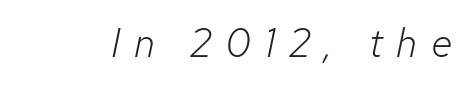
{"italic": "yes", "lean": "right", "slant_degrees": 12, "bold": "no", "weight": "light", "width": "normal", "stroke_contrast": "low", "x_height": "medium", "monospaced": "no", "underline": "no", "letter_spacing": "wide", "letter_spacing_em": 0.33, "glyph_px": 40}
